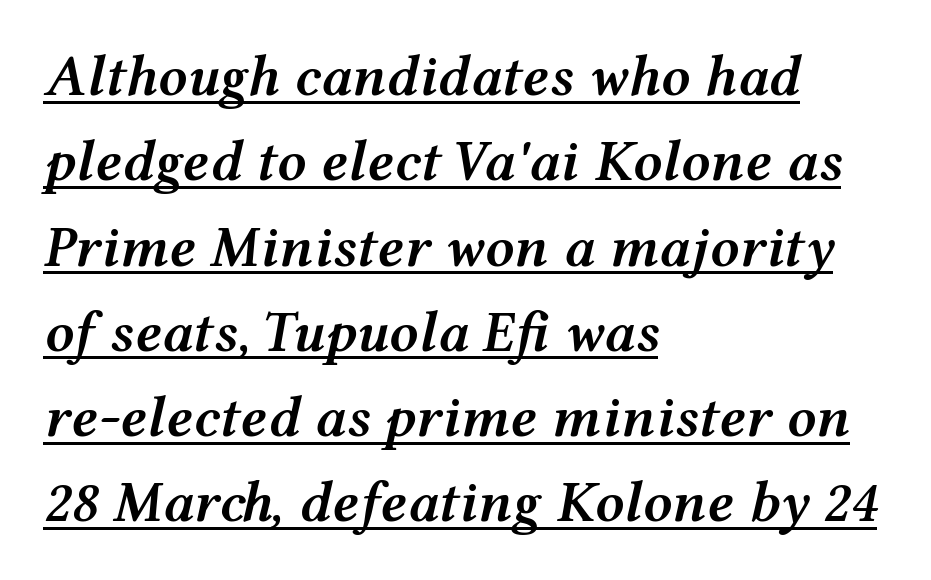
The image shows 58 px semibold, wide type, italic (leaning right); set left-aligned, normal line spacing (1.47x), normal letter spacing, underlined; medium stroke contrast and a medium x-height.
